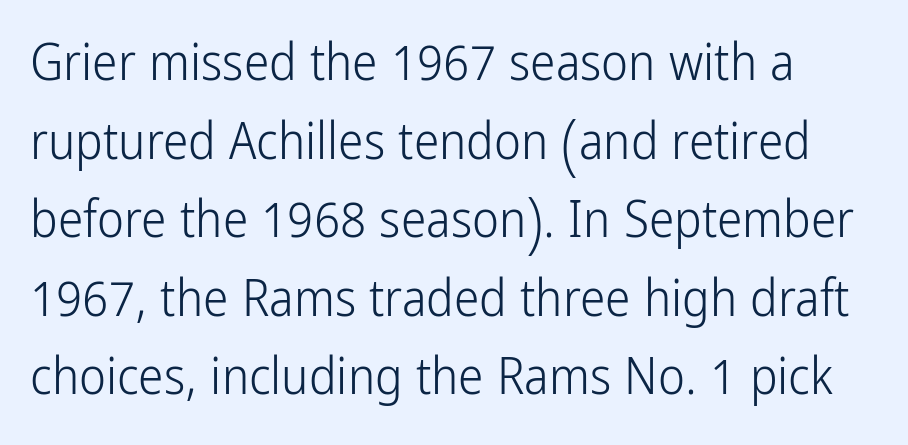
Line spacing here is normal. This is roman type, the default non-slanted kind. Character widths vary here, with narrow letters taking less room than wide ones. The designer went with a sans here, leaving each stem footless.
